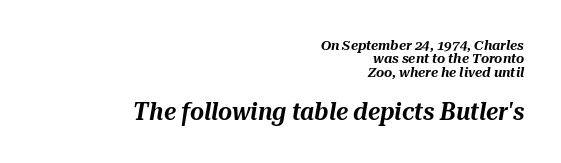
Regarding leading, the lines here are crowded together. Emphasis-style slanted type is in use. Descenders are the only things crossing below the line. The designer gave the closing block more size than the opening block. Line ends are locked; line starts wander.
